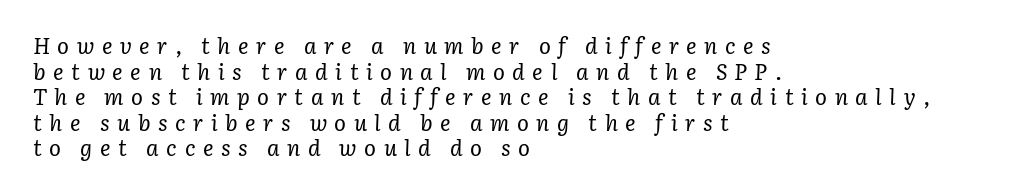
Q: Is the text bold? A: No.
Q: Is the text italic (slanted)? A: Yes, it leans right by about 3 degrees.
Q: Is the text underlined? A: No.
Q: How is the paragraph aligned? A: Left-aligned.
Q: Is the spacing between letters normal or unusually wide? A: Unusually wide.
